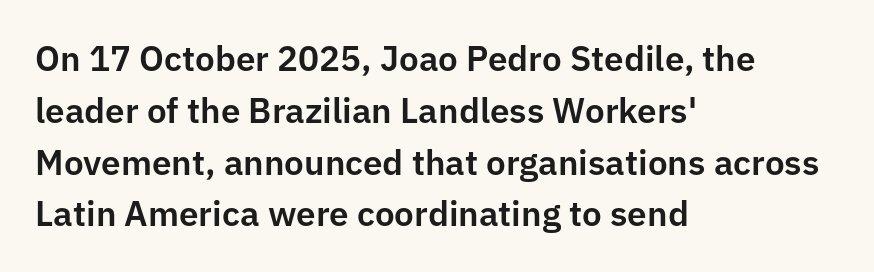
Q: Is the text italic (slanted)? A: No, it is upright.
Q: Is the typeface a serif or a sans-serif typeface? A: Sans-serif.
Q: Is the text underlined? A: No.
Q: How is the paragraph aligned? A: Left-aligned.
Q: Is the spacing between letters normal or unusually wide? A: Normal.
Q: Is the spacing between lines tight, normal or loose? A: Normal.
Q: Width (condensed, normal, or wide)? A: Normal.
Q: Stroke contrast? A: Low.
Q: x-height? A: Medium.
Q: Monospaced? A: No.
